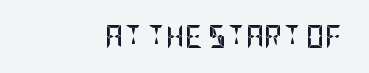
Underline: absent. Students, this is bold: see how much ink each stroke carries. Every stem runs plumb, perpendicular to the baseline. Teacher's note: observe the even right margin — that is flush-right alignment. In terms of letterspacing, this is plain default setting.
